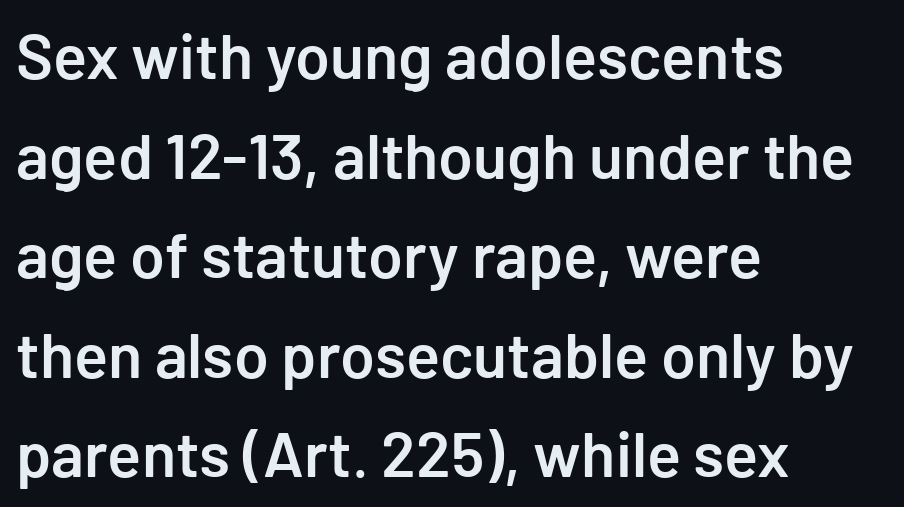
The image shows 63 px semibold sans-serif type, upright; set left-aligned, normal line spacing (1.58x), normal letter spacing, not underlined; low stroke contrast and a medium x-height.
